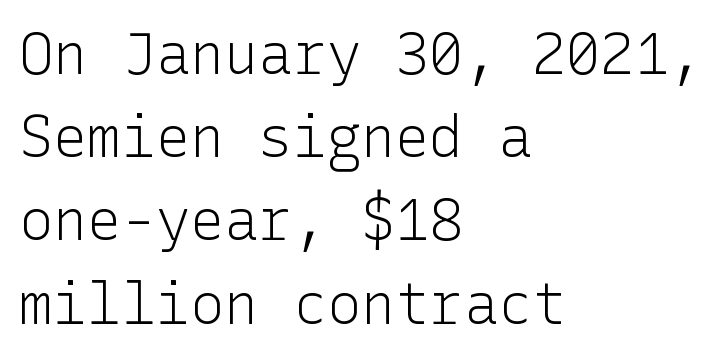
The image shows 57 px light sans-serif type, upright; set left-aligned, normal line spacing (1.46x), normal letter spacing, not underlined; low stroke contrast and a medium x-height.
